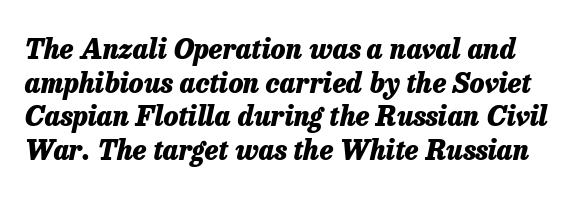
A typesetter would call this zero additional tracking. Slant detected: the letters are inclined. Successive baselines arrive at the customary interval. Nobody drew a line under any word here. This is heavy type, rendered in bold.
